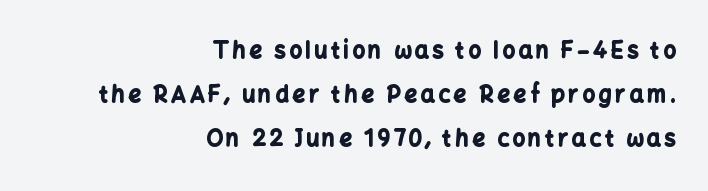
{"italic": "no", "bold": "yes", "underline": "no", "align": "right", "line_spacing": "loose", "line_spacing_ratio": 1.99, "glyph_px": 22}
